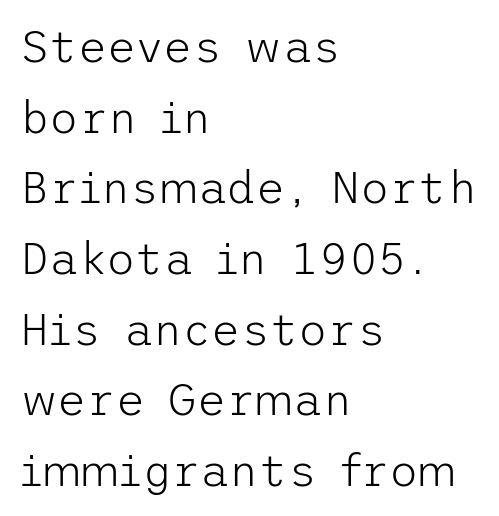
The image shows 45 px light sans-serif type, upright; set left-aligned, normal line spacing (1.57x), normal letter spacing, not underlined; low stroke contrast and a medium x-height.
